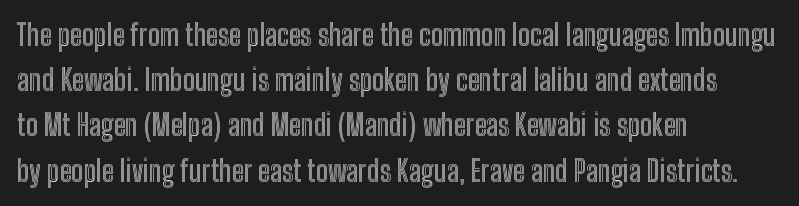
The image shows 29 px condensed type, upright; set left-aligned, normal line spacing (1.56x), normal letter spacing, not underlined; a medium x-height.
